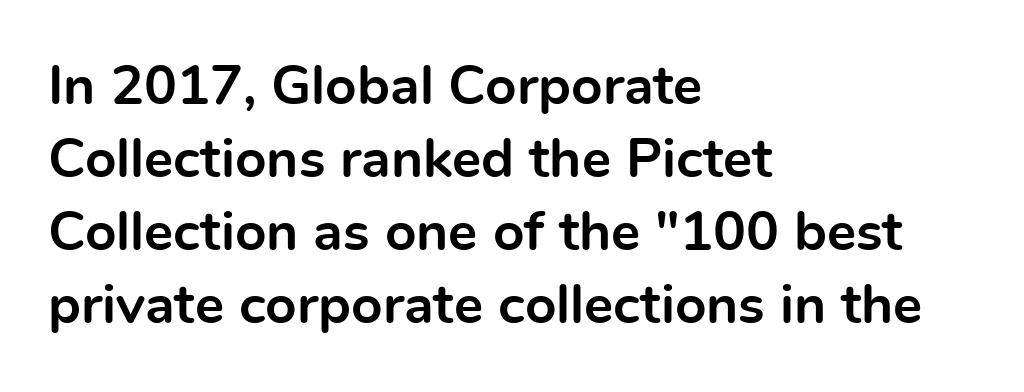
Q: Is the text bold? A: Yes.
Q: Is the text italic (slanted)? A: No, it is upright.
Q: Is the typeface a serif or a sans-serif typeface? A: Sans-serif.
Q: Is the text underlined? A: No.
Q: How is the paragraph aligned? A: Left-aligned.
Q: Is the spacing between letters normal or unusually wide? A: Normal.
Q: Is the spacing between lines tight, normal or loose? A: Normal.
Q: Width (condensed, normal, or wide)? A: Normal.
Q: x-height? A: Medium.
Q: Monospaced? A: No.
